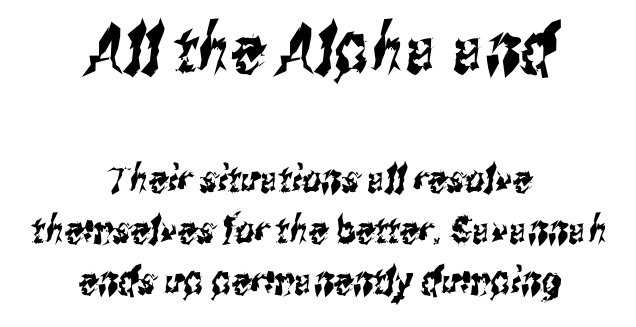
Q: Is the typeface a serif or a sans-serif typeface? A: Sans-serif.
Q: Is the text underlined? A: No.
Q: How is the paragraph aligned? A: Centered.
Q: Is the spacing between letters normal or unusually wide? A: Normal.
Q: Is the spacing between lines tight, normal or loose? A: Normal.
Q: Which block of text is set in a larger size, the first (top) or the second (bottom)? A: The first (top) one.
Q: Width (condensed, normal, or wide)? A: Condensed.
Q: Stroke contrast? A: Medium.
Q: x-height? A: Medium.
Q: Monospaced? A: No.
